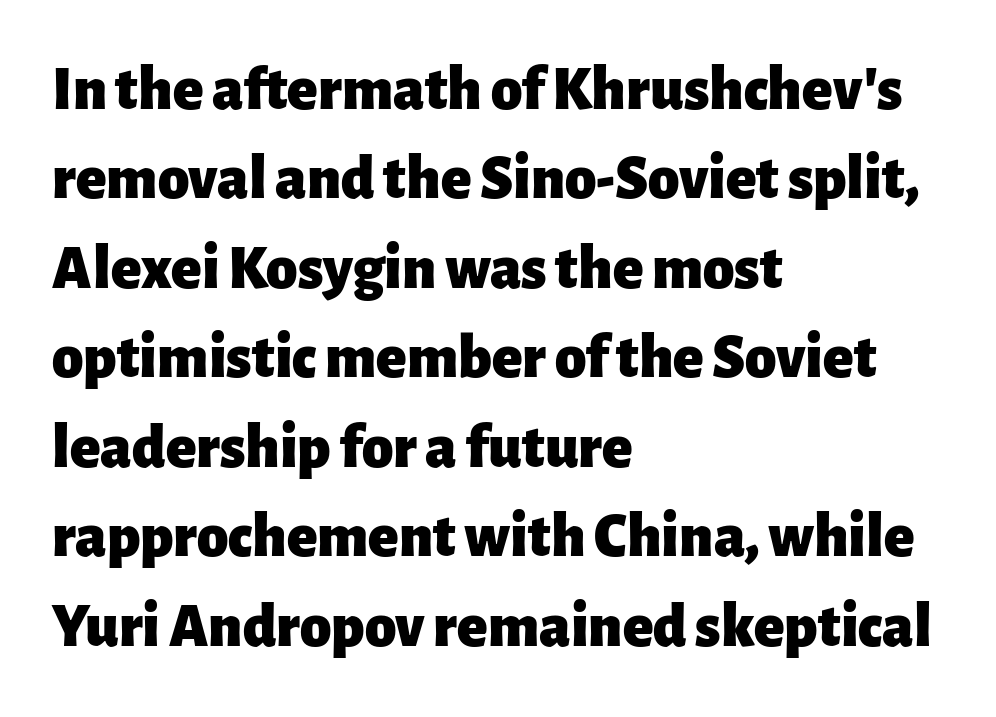
The image shows 63 px heavy sans-serif type, upright; set left-aligned, normal line spacing (1.42x), normal letter spacing, not underlined; low stroke contrast and a medium x-height.
